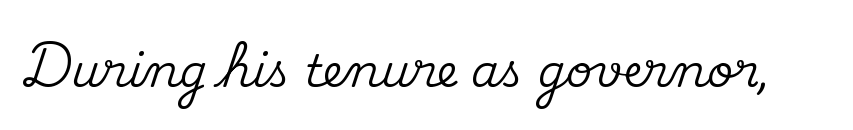
Any mark beneath the type? The region is blank. Standard letterfit; no display-style spreading of the glyphs. The letters advance in unequal steps, a hallmark of proportional type. Serifs: yes, visible at the terminals of the letterforms.
